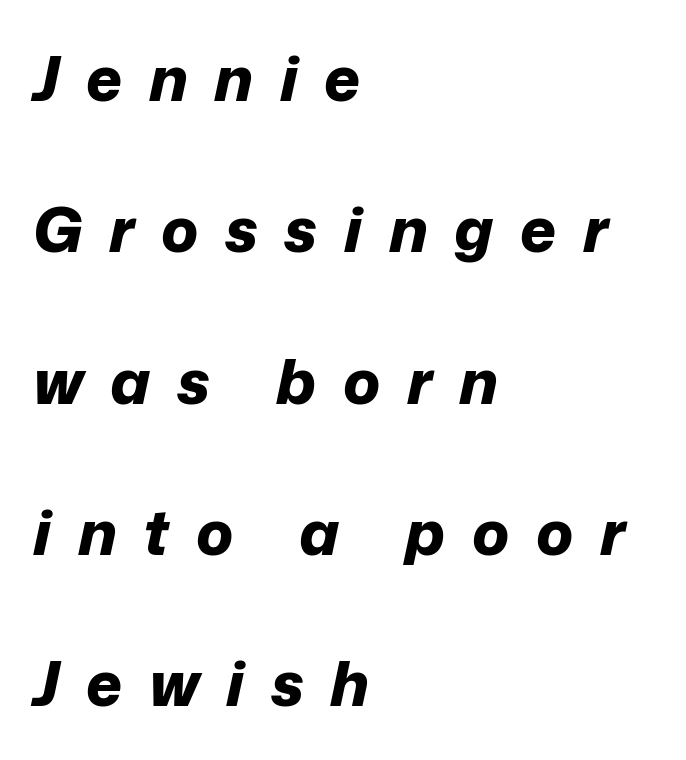
Q: Is the text bold? A: Yes.
Q: Is the text italic (slanted)? A: Yes, it leans right by about 12 degrees.
Q: Is the text underlined? A: No.
Q: How is the paragraph aligned? A: Left-aligned.
Q: Is the spacing between letters normal or unusually wide? A: Unusually wide.
Q: Is the spacing between lines tight, normal or loose? A: Loose.
Q: Width (condensed, normal, or wide)? A: Normal.
Q: Stroke contrast? A: Low.
Q: x-height? A: Medium.
Q: Monospaced? A: No.
